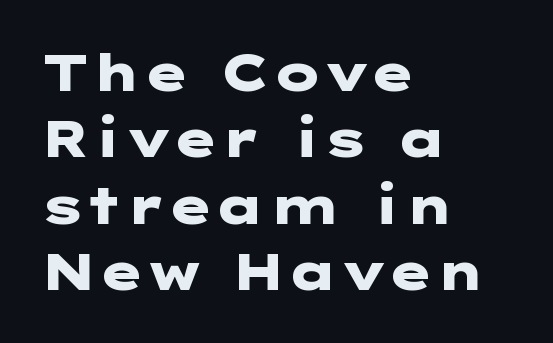
{"serif": "no", "italic": "no", "bold": "yes", "weight": "heavy", "width": "wide", "stroke_contrast": "low", "x_height": "medium", "underline": "no", "align": "left", "line_spacing": "normal", "line_spacing_ratio": 1.3, "letter_spacing": "normal", "letter_spacing_em": 0.0, "glyph_px": 51}
